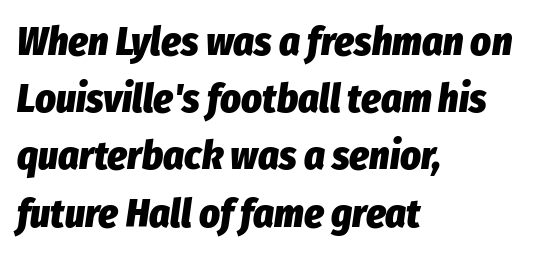
{"italic": "yes", "lean": "right", "slant_degrees": 8, "bold": "yes", "weight": "heavy", "width": "condensed", "stroke_contrast": "low", "x_height": "medium", "monospaced": "no", "underline": "no", "align": "left", "line_spacing": "normal", "line_spacing_ratio": 1.43, "letter_spacing": "normal", "letter_spacing_em": 0.0, "glyph_px": 40}
